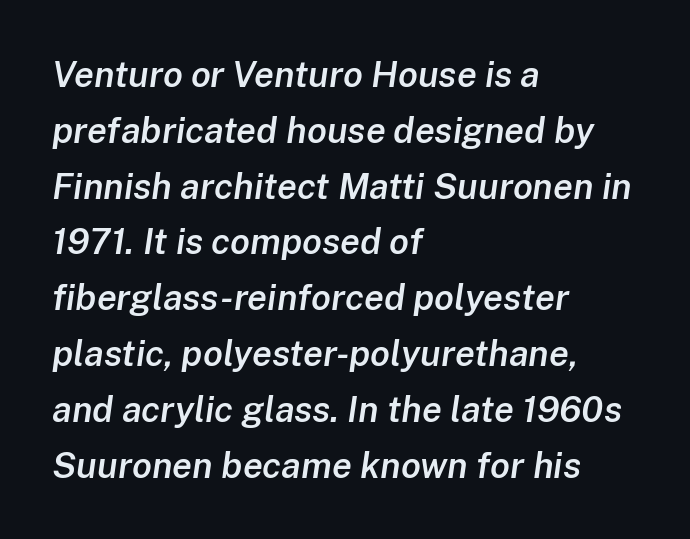
Q: Is the text bold? A: Semi-bold.
Q: Is the text italic (slanted)? A: Yes, it leans right by about 8 degrees.
Q: Is the text underlined? A: No.
Q: How is the paragraph aligned? A: Left-aligned.
Q: Is the spacing between letters normal or unusually wide? A: Normal.
Q: Is the spacing between lines tight, normal or loose? A: Normal.
Q: Width (condensed, normal, or wide)? A: Normal.
Q: Stroke contrast? A: Low.
Q: x-height? A: Medium.
Q: Monospaced? A: No.
